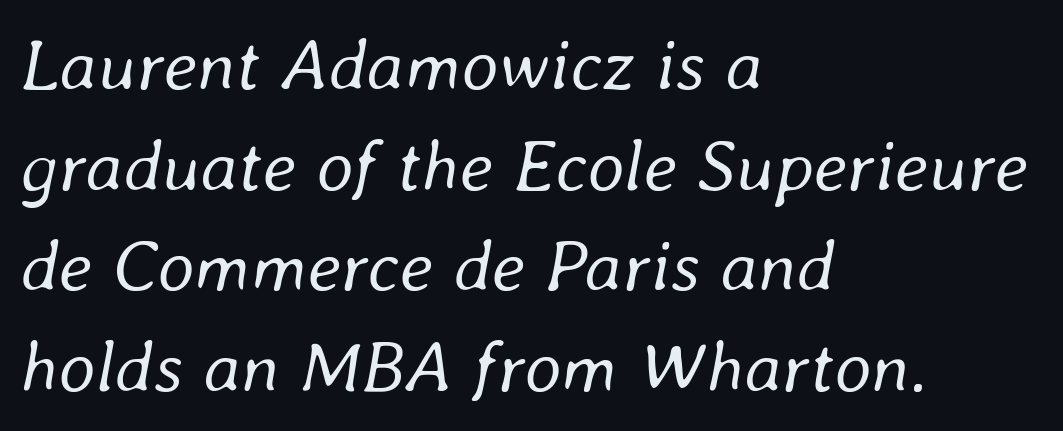
The image shows 73 px regular-weight type, italic (leaning right); set left-aligned, normal line spacing (1.38x), normal letter spacing, not underlined; low stroke contrast and a medium x-height.
